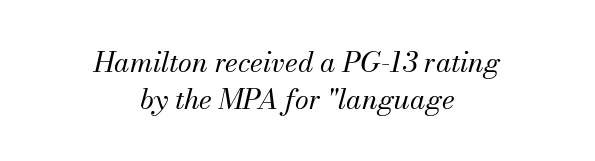
{"serif": "yes", "italic": "yes", "lean": "right", "slant_degrees": 13, "bold": "no", "weight": "regular", "width": "normal", "stroke_contrast": "medium", "x_height": "small", "monospaced": "no", "underline": "no", "align": "center", "line_spacing": "normal", "line_spacing_ratio": 1.32, "letter_spacing": "normal", "letter_spacing_em": 0.0, "glyph_px": 28}
